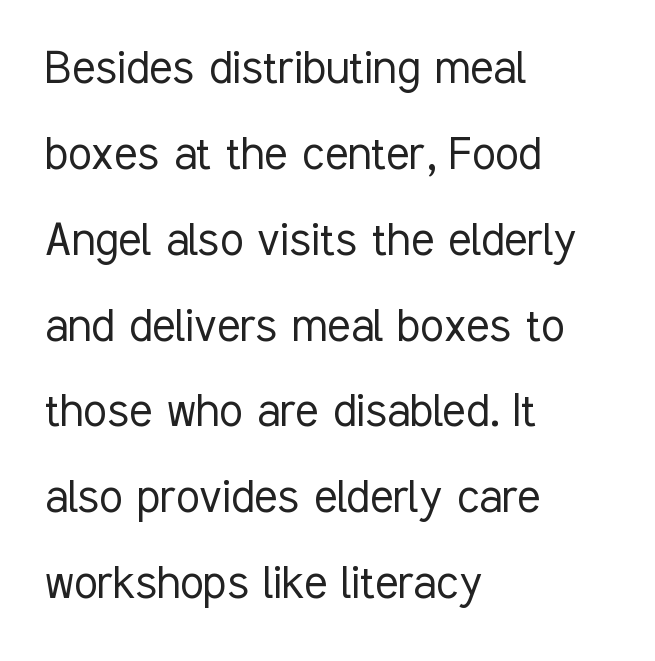
The image shows 54 px light, condensed sans-serif type, upright; set left-aligned, normal line spacing (1.59x), normal letter spacing, not underlined; low stroke contrast and a medium x-height.
